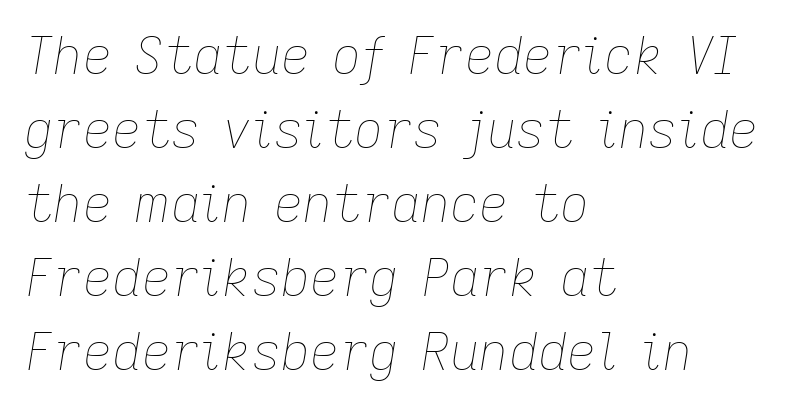
Q: Is the text bold? A: No.
Q: Is the text italic (slanted)? A: Yes, it leans right by about 9 degrees.
Q: Is the text underlined? A: No.
Q: How is the paragraph aligned? A: Left-aligned.
Q: Is the spacing between letters normal or unusually wide? A: Normal.
Q: Is the spacing between lines tight, normal or loose? A: Normal.
Q: Width (condensed, normal, or wide)? A: Normal.
Q: Stroke contrast? A: Low.
Q: x-height? A: Medium.
Q: Monospaced? A: No.
